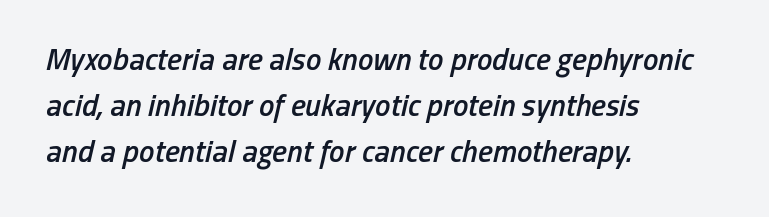
{"italic": "yes", "lean": "right", "slant_degrees": 13, "bold": "semi", "weight": "semibold", "width": "condensed", "stroke_contrast": "low", "x_height": "medium", "monospaced": "no", "underline": "no", "align": "left", "line_spacing": "normal", "line_spacing_ratio": 1.49, "letter_spacing": "normal", "letter_spacing_em": 0.0, "glyph_px": 31}
